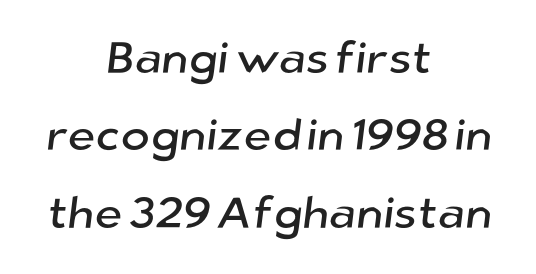
The image shows 44 px sans-serif type; set centered, line spacing 1.76x, normal letter spacing, not underlined; low stroke contrast and a medium x-height.
